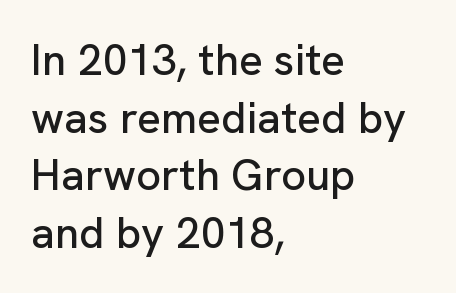
The strip under each line holds only bare page. The space between consecutive lines is moderate. Proportional: the letters do not fall into vertical columns. Notice how the stems are strictly vertical — no italics here. Unlike a traditional serif, this face leaves its strokes unadorned. The gaps between neighbouring characters are ordinary and unremarkable.
